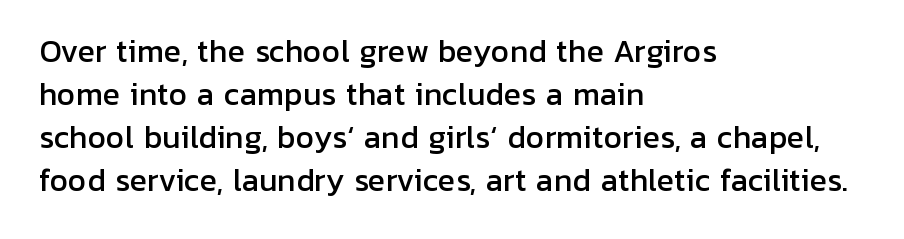
Nope, no serifs anywhere on these letters. If you drew a ruler down the left edge, every line would touch it. This is roman type, the default non-slanted kind. Plain, unruled lines of type.
